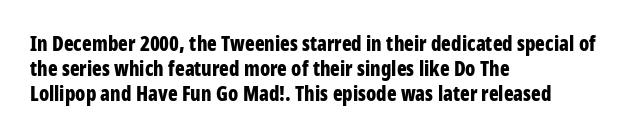
The image shows 20 px bold type, upright; set left-aligned, normal line spacing (1.25x), normal letter spacing, not underlined.
